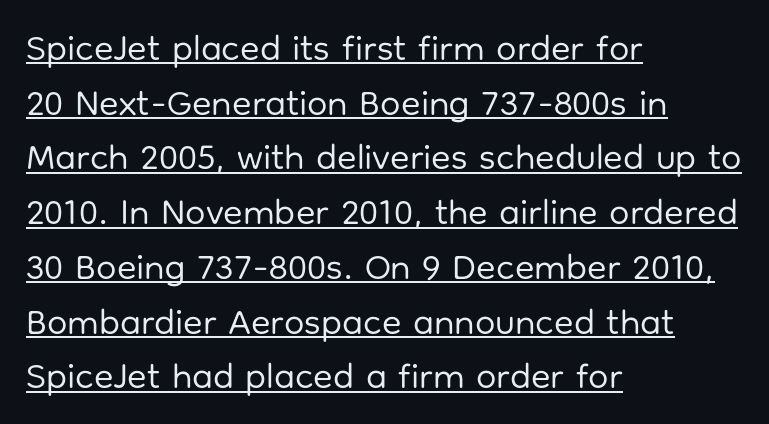
Q: Is the text bold? A: No.
Q: Is the text italic (slanted)? A: No, it is upright.
Q: Is the typeface a serif or a sans-serif typeface? A: Sans-serif.
Q: Is the text underlined? A: Yes.
Q: How is the paragraph aligned? A: Left-aligned.
Q: Is the spacing between letters normal or unusually wide? A: Normal.
Q: Is the spacing between lines tight, normal or loose? A: Normal.
Q: Width (condensed, normal, or wide)? A: Normal.
Q: Stroke contrast? A: Low.
Q: x-height? A: Medium.
Q: Monospaced? A: No.
